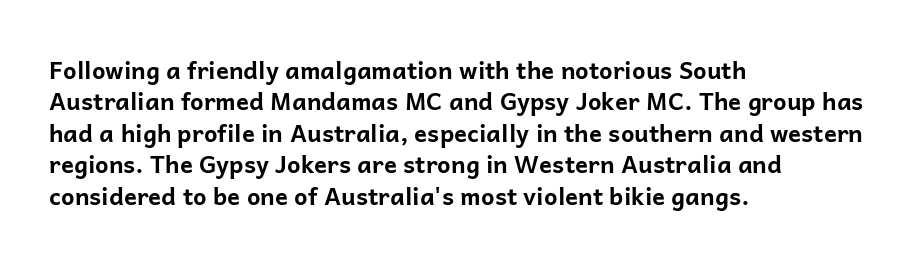
Caption: standard tracking, unaltered. In CSS terms this would be text-align: left. Unlike italic type, these characters show no tilt at all. A dark, heavy texture on the line: the type is bold.
